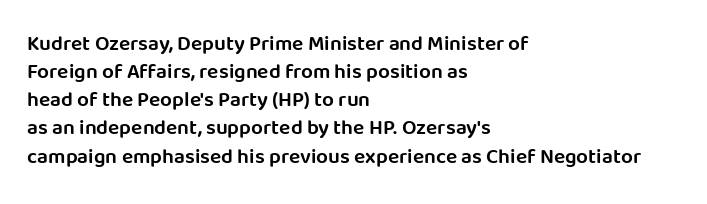
Q: Is the text bold? A: Semi-bold.
Q: Is the text italic (slanted)? A: No, it is upright.
Q: Is the text underlined? A: No.
Q: How is the paragraph aligned? A: Left-aligned.
Q: Is the spacing between letters normal or unusually wide? A: Normal.
Q: Is the spacing between lines tight, normal or loose? A: Normal.
